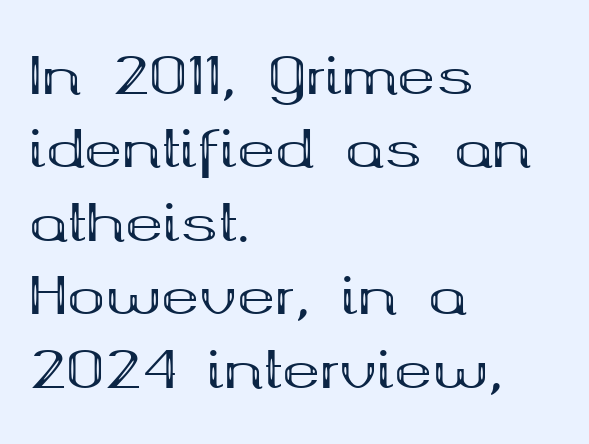
This rendering leaves character spacing at its baseline value. Check under the words: just untouched page. A normal amount of white space separates one row of letters from the next. You could not count columns in this text — the font is proportionally spaced. The passage shown is emphatically bold.
